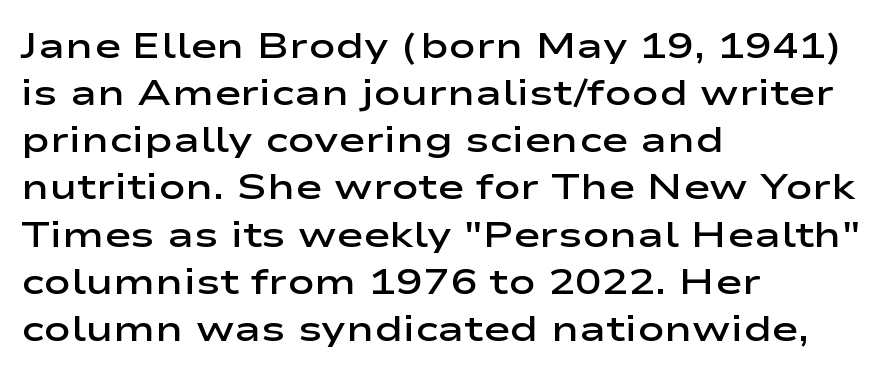
Q: Is the text bold? A: Semi-bold.
Q: Is the text italic (slanted)? A: No, it is upright.
Q: Is the typeface a serif or a sans-serif typeface? A: Sans-serif.
Q: Is the text underlined? A: No.
Q: How is the paragraph aligned? A: Left-aligned.
Q: Is the spacing between letters normal or unusually wide? A: Normal.
Q: Is the spacing between lines tight, normal or loose? A: Normal.
Q: Width (condensed, normal, or wide)? A: Wide.
Q: Stroke contrast? A: Low.
Q: x-height? A: Medium.
Q: Monospaced? A: No.
